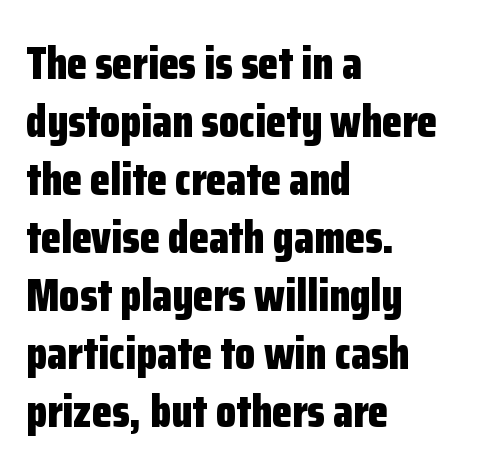
Q: Is the text bold? A: Yes.
Q: Is the text italic (slanted)? A: No, it is upright.
Q: Is the typeface a serif or a sans-serif typeface? A: Sans-serif.
Q: Is the text underlined? A: No.
Q: How is the paragraph aligned? A: Left-aligned.
Q: Is the spacing between letters normal or unusually wide? A: Normal.
Q: Is the spacing between lines tight, normal or loose? A: Normal.
Q: Width (condensed, normal, or wide)? A: Condensed.
Q: Stroke contrast? A: Low.
Q: x-height? A: Medium.
Q: Monospaced? A: No.
